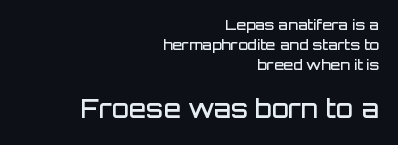
A typesetter would call this leading conventional body-copy spacing. The horizontal fit of the characters is conventional and even. The later block is typeset at a bigger size than the earlier block. Its strokes are somewhat broadened, the hallmark of semibold type. Right-aligned paragraph, ragged on the left. The string is rendered with underlining switched off.
